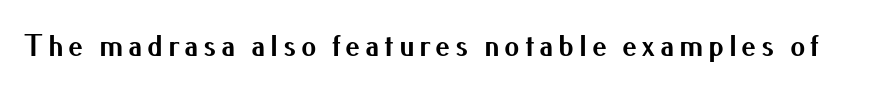
This is heavy type, rendered in bold. Each letter's strokes conclude bluntly, with no projecting serifs. A typesetter would mark this as roman, not italic. The face used here is proportionally spaced, like ordinary book or web type. Underline: absent.
